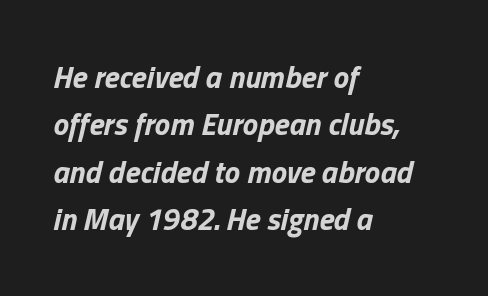
The letters are bold, with thick, heavy strokes. The space directly below the letters is spotless. How would I describe the line gaps? Plain and ordinary. Characters follow at the spacing the type designer built in. The rendering applies a slant to the glyphs.
